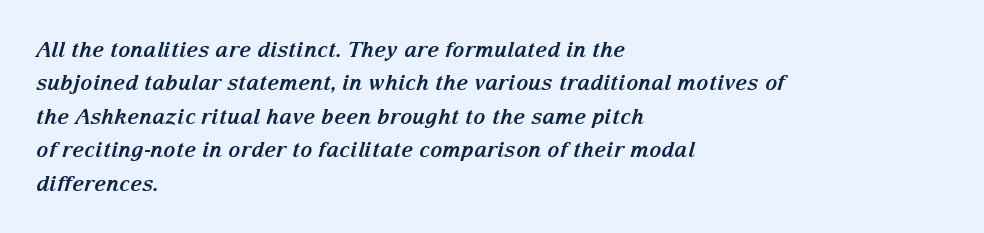
Slanted lettering throughout. Just letters on the line, the space beneath them empty. Teacher's note: observe the even left margin — that is flush-left alignment. You could call the tracking neutral — neither tight nor loose.
